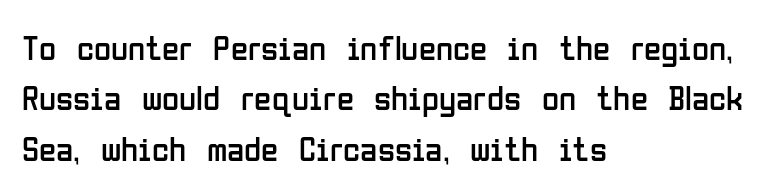
The image shows 35 px regular-weight, condensed sans-serif type, upright; set left-aligned, normal line spacing (1.44x), normal letter spacing, not underlined; low stroke contrast and a medium x-height.
